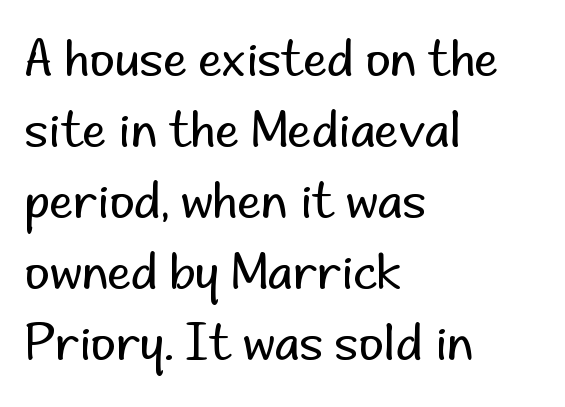
The image shows 48 px regular-weight sans-serif type, upright; set left-aligned, normal line spacing (1.48x), normal letter spacing, not underlined; low stroke contrast and a small x-height.
